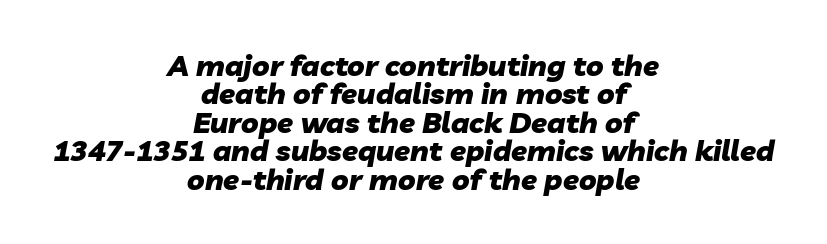
Where is the straight margin? There isn't one; the lines are centered. Quick note: italic. The passage shown is typed in a proportional face where columns would drift. Very little white space separates one row of letters from the next. The baseline area is clear. Heavy-handed strokes throughout: this text is bold.
